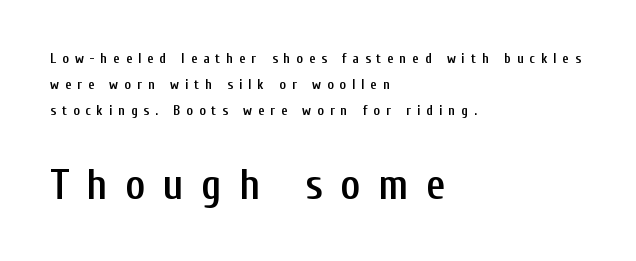
{"serif": "no", "italic": "no", "bold": "semi", "weight": "semibold", "width": "condensed", "stroke_contrast": "low", "x_height": "medium", "monospaced": "no", "underline": "no", "align": "left", "line_spacing_ratio": 1.85, "letter_spacing": "wide", "letter_spacing_em": 0.42, "larger_block": "second", "size_ratio": 3.0, "glyph_px": 42}
